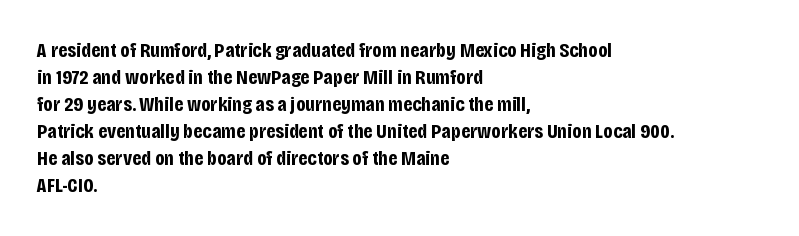
Q: Is the text bold? A: Yes.
Q: Is the text italic (slanted)? A: No, it is upright.
Q: Is the text underlined? A: No.
Q: How is the paragraph aligned? A: Left-aligned.
Q: Is the spacing between letters normal or unusually wide? A: Normal.
Q: Is the spacing between lines tight, normal or loose? A: Normal.
